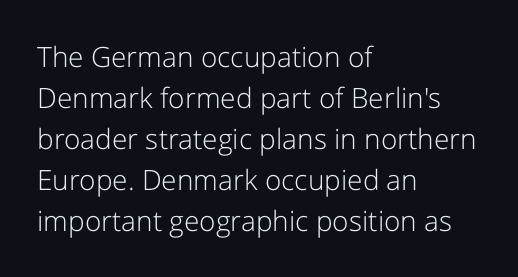
Words appear dense and cohesive because spacing is normal. Line beginnings align vertically; line endings do not. Baseline-to-baseline distance is the conventional proportion of letter height. Stroke thickness stays within the range of a standard reading face or lighter. The glyphs in this specimen are sans serif. The space beneath each line is pristine and unruled.
